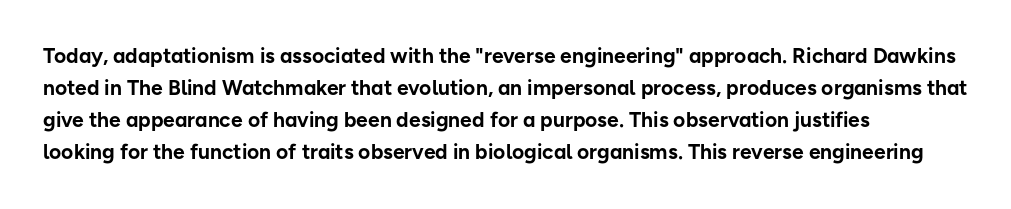
Tracking value appears to be zero — textbook default spacing. Is the type bold? Yes — the strokes are clearly thick and heavy. The block of text has a typical density, with ordinary space between rows. The rag falls on the right side of this text block. Words float on clear page, feet unadorned.
